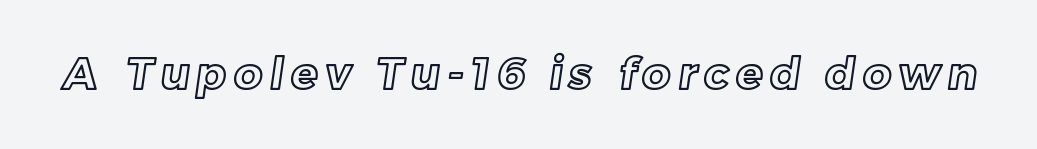
Looks like regular typesetting: each glyph gets only the width it needs. This rendering features lettering with no underline.
